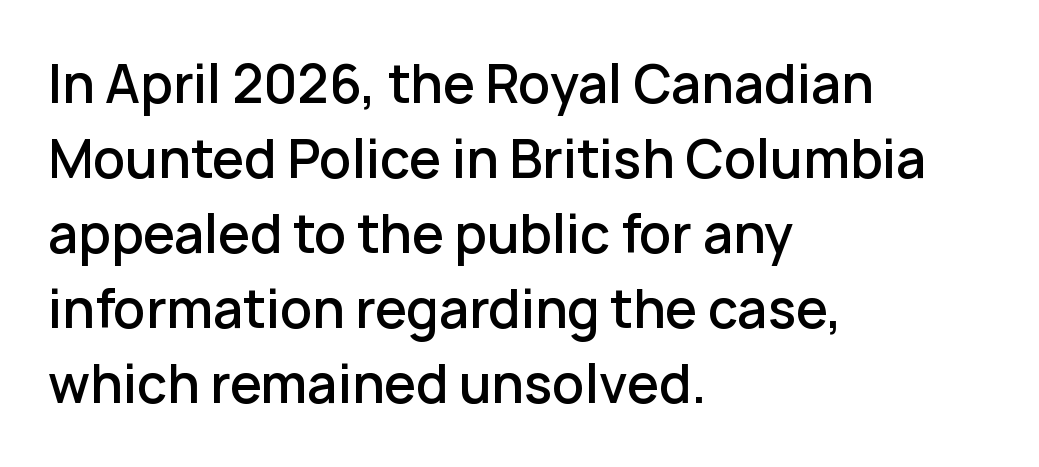
Q: Is the text bold? A: Semi-bold.
Q: Is the text italic (slanted)? A: No, it is upright.
Q: Is the typeface a serif or a sans-serif typeface? A: Sans-serif.
Q: Is the text underlined? A: No.
Q: How is the paragraph aligned? A: Left-aligned.
Q: Is the spacing between letters normal or unusually wide? A: Normal.
Q: Is the spacing between lines tight, normal or loose? A: Normal.
Q: Width (condensed, normal, or wide)? A: Normal.
Q: Stroke contrast? A: Low.
Q: x-height? A: Medium.
Q: Monospaced? A: No.
